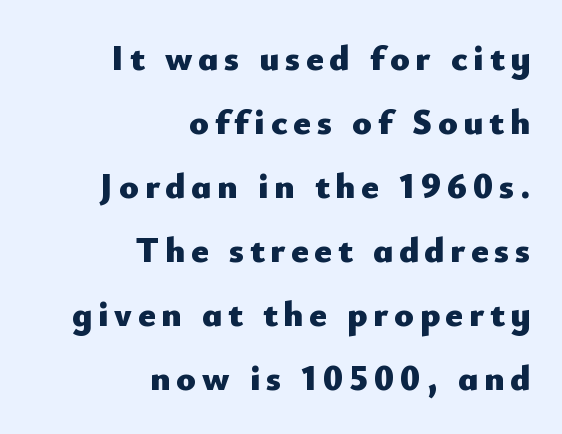
{"serif": "no", "italic": "no", "bold": "yes", "weight": "heavy", "width": "normal", "stroke_contrast": "low", "x_height": "small", "monospaced": "no", "underline": "no", "align": "right", "line_spacing_ratio": 1.78, "glyph_px": 36}
